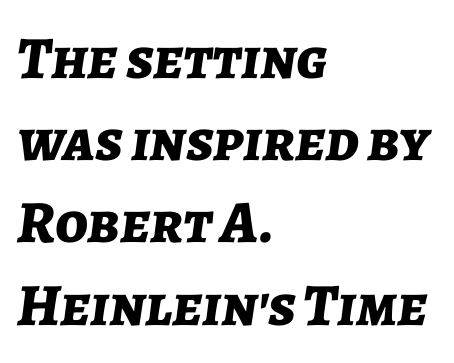
Q: Is the text bold? A: Yes.
Q: Is the text italic (slanted)? A: Yes, it leans right by about 7 degrees.
Q: Is the text underlined? A: No.
Q: How is the paragraph aligned? A: Left-aligned.
Q: Is the spacing between letters normal or unusually wide? A: Normal.
Q: Is the spacing between lines tight, normal or loose? A: Normal.
Q: Width (condensed, normal, or wide)? A: Normal.
Q: Stroke contrast? A: Low.
Q: x-height? A: Medium.
Q: Monospaced? A: No.
